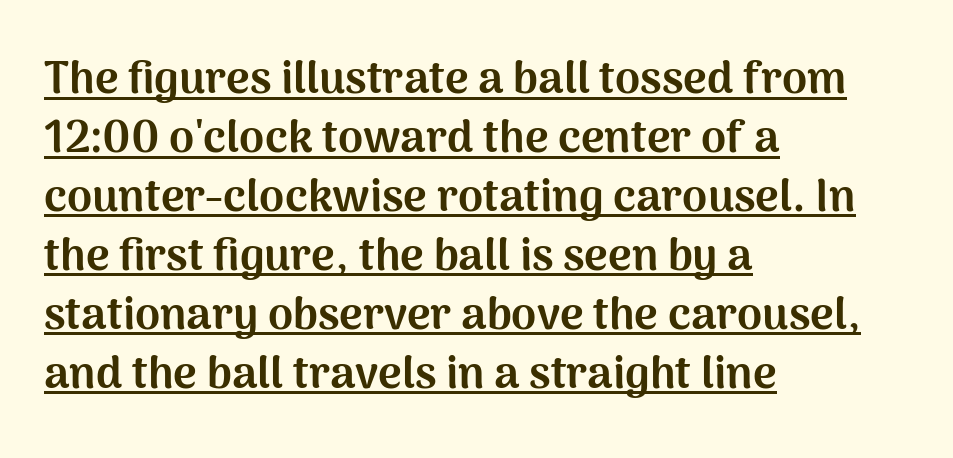
{"serif": "no", "italic": "no", "bold": "yes", "weight": "bold", "width": "normal", "stroke_contrast": "medium", "x_height": "medium", "monospaced": "no", "underline": "yes", "align": "left", "line_spacing": "normal", "line_spacing_ratio": 1.31, "letter_spacing": "normal", "letter_spacing_em": 0.0, "glyph_px": 45}
